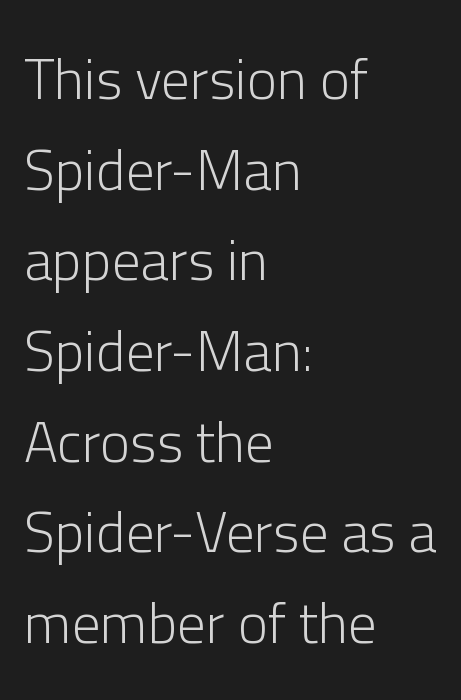
Typographically, this falls in the sans-serif category. Vertical strokes here are truly vertical. Nobody touched the tracking dial on this one. Proportional: the letters do not fall into vertical columns. Each new line begins a customary step beneath the previous one. Caption: multi-line text, flush left, ragged right.
